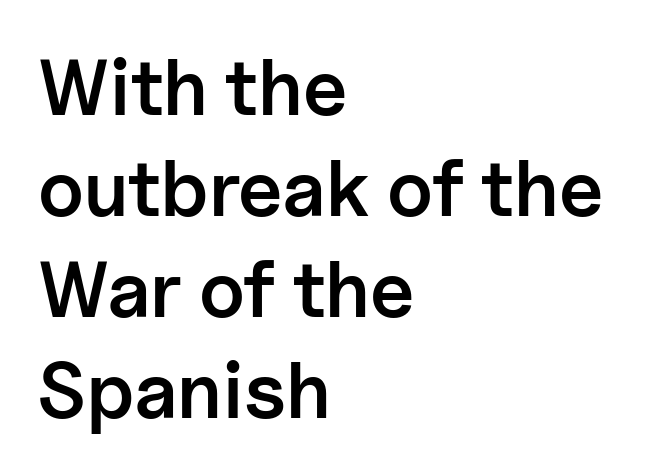
Q: Is the text bold? A: Semi-bold.
Q: Is the text italic (slanted)? A: No, it is upright.
Q: Is the typeface a serif or a sans-serif typeface? A: Sans-serif.
Q: Is the text underlined? A: No.
Q: How is the paragraph aligned? A: Left-aligned.
Q: Is the spacing between letters normal or unusually wide? A: Normal.
Q: Is the spacing between lines tight, normal or loose? A: Normal.
Q: Width (condensed, normal, or wide)? A: Normal.
Q: Stroke contrast? A: Low.
Q: x-height? A: Medium.
Q: Monospaced? A: No.
